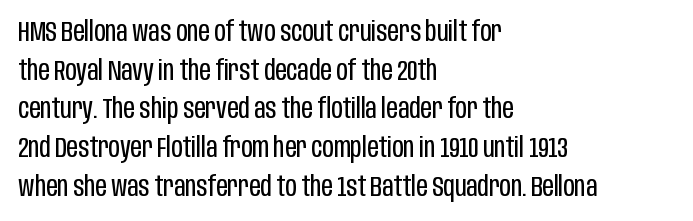
The image shows 28 px regular-weight, condensed sans-serif type, upright; set left-aligned, normal line spacing (1.38x), normal letter spacing, not underlined; low stroke contrast and a large x-height.
